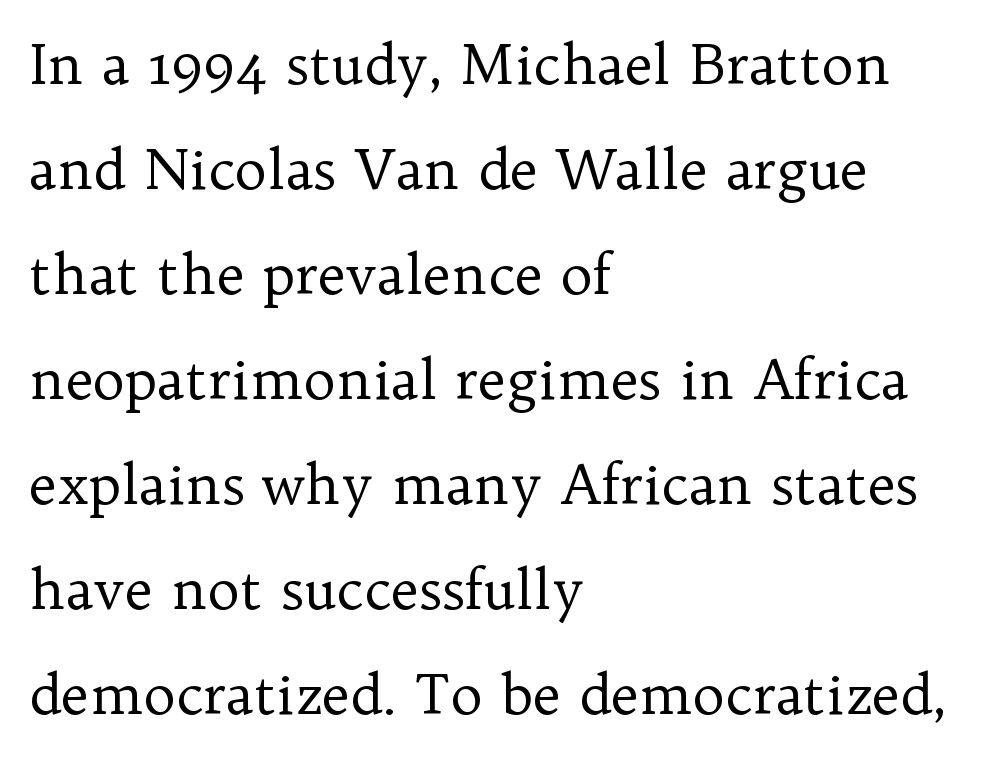
Every stem runs plumb, perpendicular to the baseline. The compositor pushed each line to the left boundary. The glyphs are unaccompanied by any horizontal stroke below them. Here the glyphs are tracked normally, forming tight word shapes.
